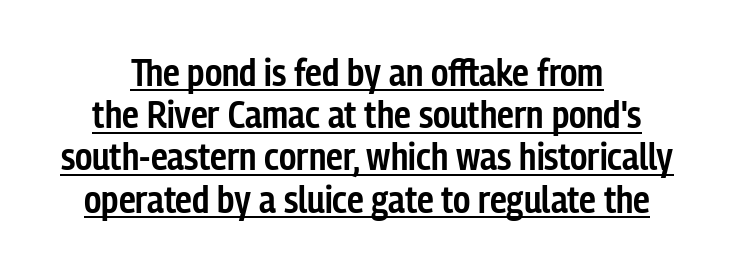
{"serif": "no", "italic": "no", "bold": "semi", "weight": "semibold", "width": "condensed", "stroke_contrast": "low", "x_height": "medium", "monospaced": "no", "underline": "yes", "line_spacing": "tight", "line_spacing_ratio": 1.11, "letter_spacing": "normal", "letter_spacing_em": 0.0, "glyph_px": 38}
